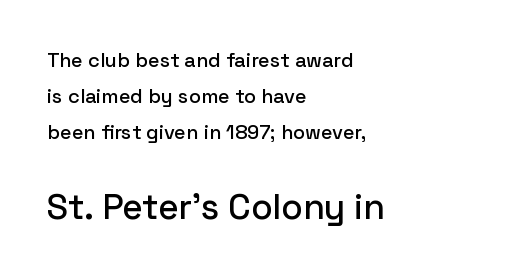
Q: Is the text italic (slanted)? A: No, it is upright.
Q: Is the typeface a serif or a sans-serif typeface? A: Sans-serif.
Q: Is the text underlined? A: No.
Q: How is the paragraph aligned? A: Left-aligned.
Q: Is the spacing between letters normal or unusually wide? A: Normal.
Q: Which block of text is set in a larger size, the first (top) or the second (bottom)? A: The second (bottom) one.
Q: Width (condensed, normal, or wide)? A: Normal.
Q: Stroke contrast? A: Low.
Q: x-height? A: Medium.
Q: Monospaced? A: No.
